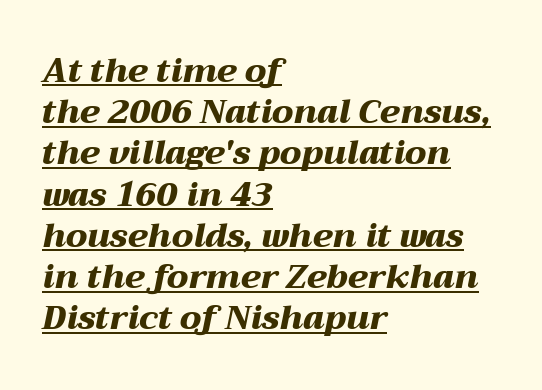
Q: Is the text bold? A: Yes.
Q: Is the text italic (slanted)? A: Yes, it leans right by about 12 degrees.
Q: Is the text underlined? A: Yes.
Q: How is the paragraph aligned? A: Left-aligned.
Q: Is the spacing between letters normal or unusually wide? A: Normal.
Q: Is the spacing between lines tight, normal or loose? A: Normal.
Q: Width (condensed, normal, or wide)? A: Wide.
Q: Stroke contrast? A: Medium.
Q: x-height? A: Medium.
Q: Monospaced? A: No.
